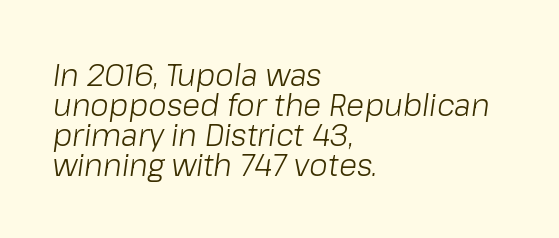
{"italic": "yes", "lean": "right", "slant_degrees": 8, "bold": "no", "weight": "light", "width": "normal", "stroke_contrast": "low", "x_height": "medium", "monospaced": "no", "underline": "no", "align": "left", "line_spacing": "tight", "line_spacing_ratio": 1.0, "letter_spacing": "normal", "letter_spacing_em": 0.0, "glyph_px": 30}
